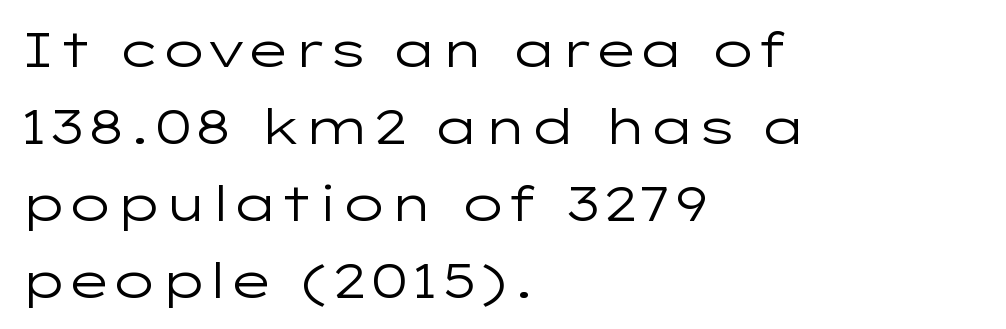
Q: Is the text bold? A: No.
Q: Is the text italic (slanted)? A: No, it is upright.
Q: Is the typeface a serif or a sans-serif typeface? A: Sans-serif.
Q: Is the text underlined? A: No.
Q: How is the paragraph aligned? A: Left-aligned.
Q: Is the spacing between letters normal or unusually wide? A: Normal.
Q: Is the spacing between lines tight, normal or loose? A: Normal.
Q: Width (condensed, normal, or wide)? A: Wide.
Q: Stroke contrast? A: Low.
Q: x-height? A: Medium.
Q: Monospaced? A: No.
